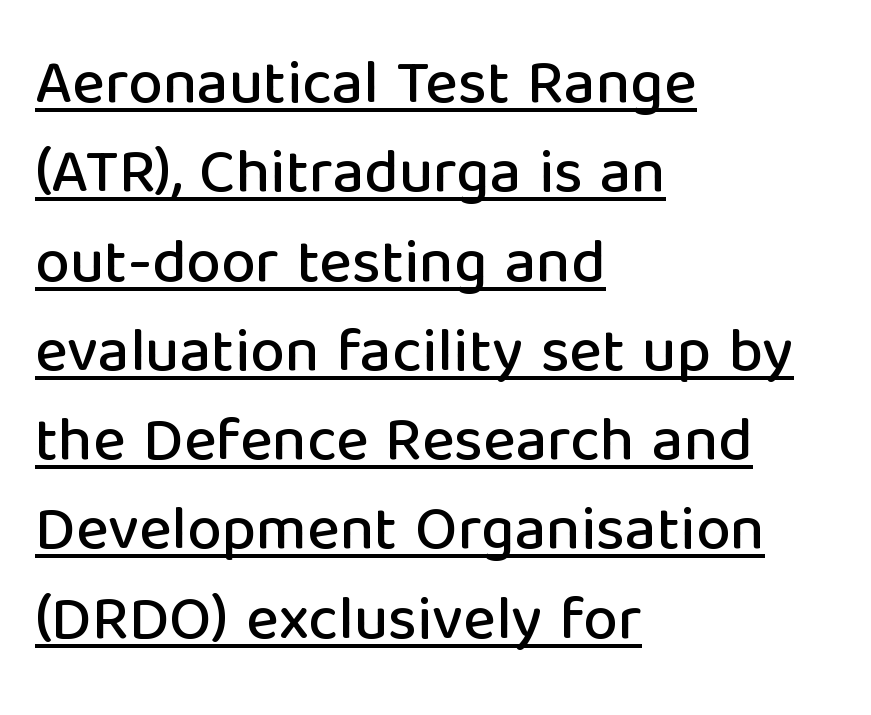
Q: Is the text italic (slanted)? A: No, it is upright.
Q: Is the typeface a serif or a sans-serif typeface? A: Sans-serif.
Q: Is the text underlined? A: Yes.
Q: How is the paragraph aligned? A: Left-aligned.
Q: Is the spacing between letters normal or unusually wide? A: Normal.
Q: Is the spacing between lines tight, normal or loose? A: Normal.
Q: Width (condensed, normal, or wide)? A: Normal.
Q: Stroke contrast? A: Low.
Q: x-height? A: Medium.
Q: Monospaced? A: No.
